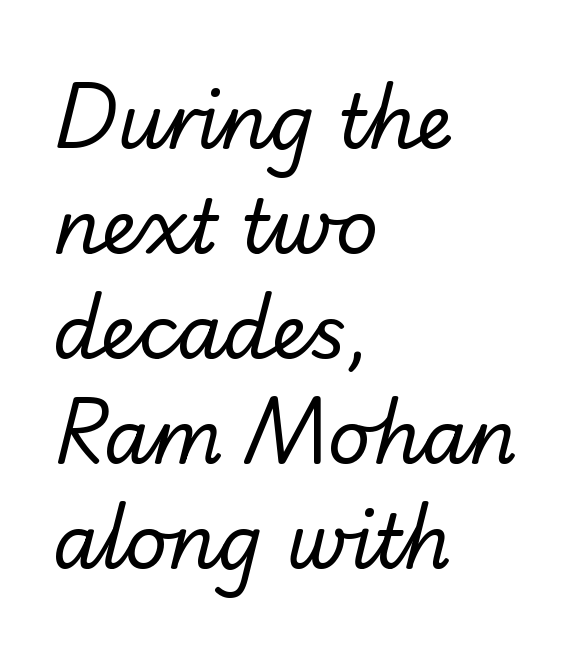
A typesetter would call this leading conventional body-copy spacing. Vertical stems look standard width or narrower in stroke. Only glyphs here, with clear space below each row. Between one letter and the next there's only the usual sliver of space.
